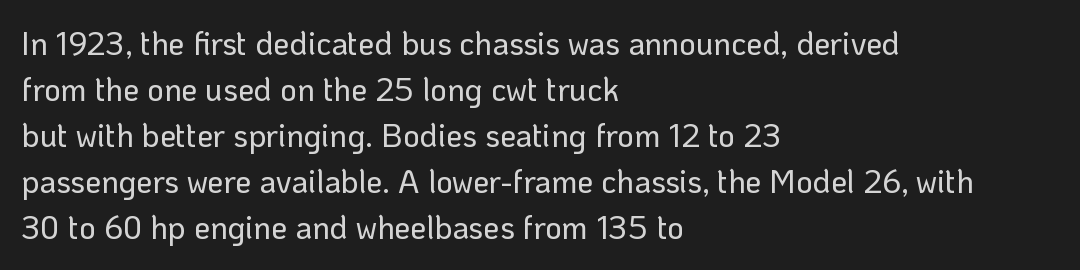
The image shows 32 px sans-serif type, upright; set left-aligned, normal line spacing (1.44x), normal letter spacing, not underlined; low stroke contrast and a medium x-height.
